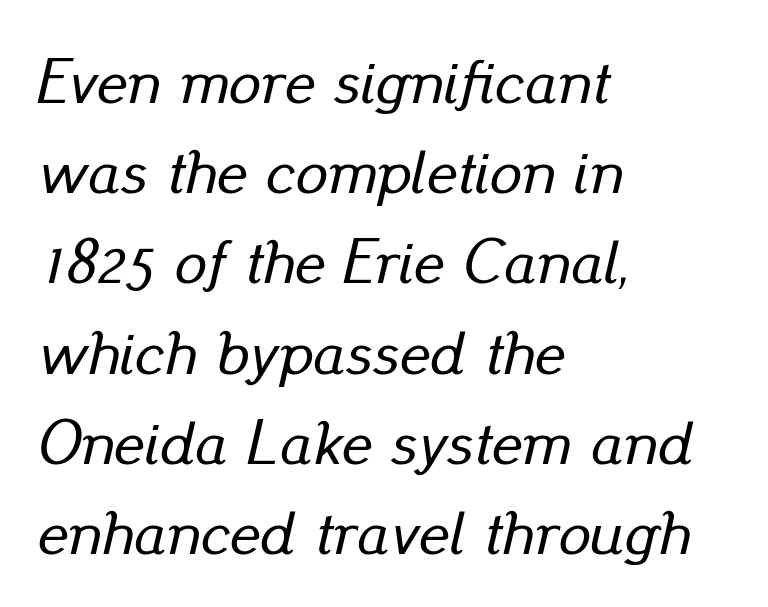
The image shows 64 px text type, italic (leaning right); set left-aligned, normal line spacing (1.41x), normal letter spacing, not underlined; low stroke contrast and a small x-height.
